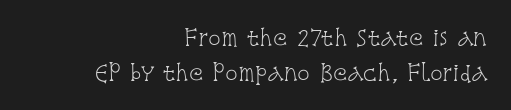
The leading is moderate, giving the passage an even texture. All the whitespace from short lines collects on the left. Here the glyphs are tracked normally, forming tight word shapes. Posture: vertical. Nothing heavy about these letters — not bold at all. Decoration check: the copy has no underline.
